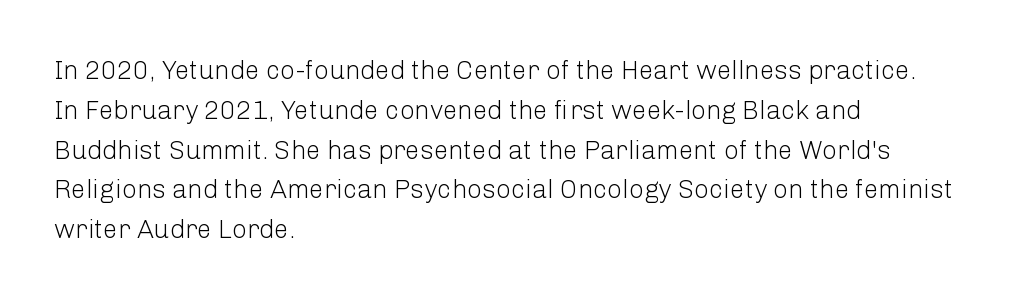
The image shows 26 px text type, upright; set left-aligned, normal line spacing (1.53x), normal letter spacing, not underlined.
